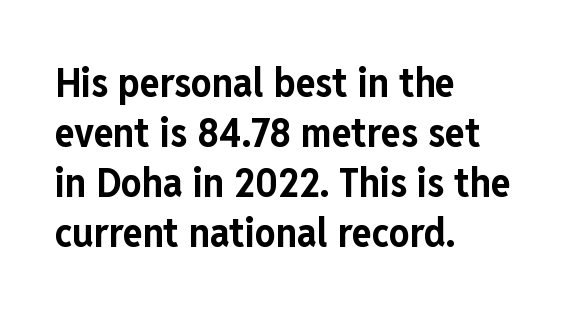
Is this a fixed-width face? No — the glyphs have proportional, varying widths. Default kerning and tracking; the words read as compact shapes. The letters carry no serifs — their stems end cleanly without finishing strokes. Reading down the block, your eye returns to a fixed left position each line.
